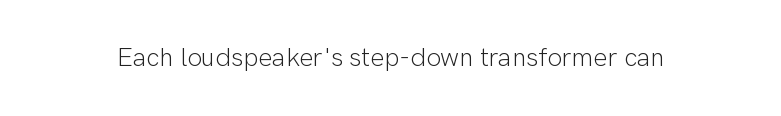
Q: Is the text bold? A: No.
Q: Is the text italic (slanted)? A: No, it is upright.
Q: Is the text underlined? A: No.
Q: Is the spacing between letters normal or unusually wide? A: Normal.
